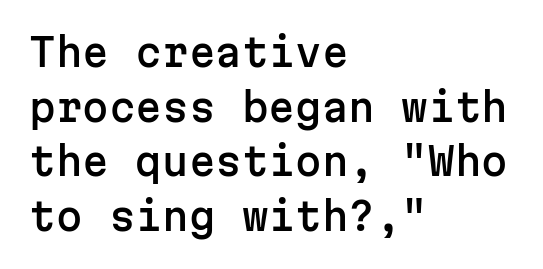
Q: Is the text italic (slanted)? A: No, it is upright.
Q: Is the typeface a serif or a sans-serif typeface? A: Sans-serif.
Q: Is the text underlined? A: No.
Q: How is the paragraph aligned? A: Left-aligned.
Q: Is the spacing between letters normal or unusually wide? A: Normal.
Q: Is the spacing between lines tight, normal or loose? A: Normal.
Q: Width (condensed, normal, or wide)? A: Normal.
Q: Stroke contrast? A: Low.
Q: x-height? A: Medium.
Q: Monospaced? A: Yes.
